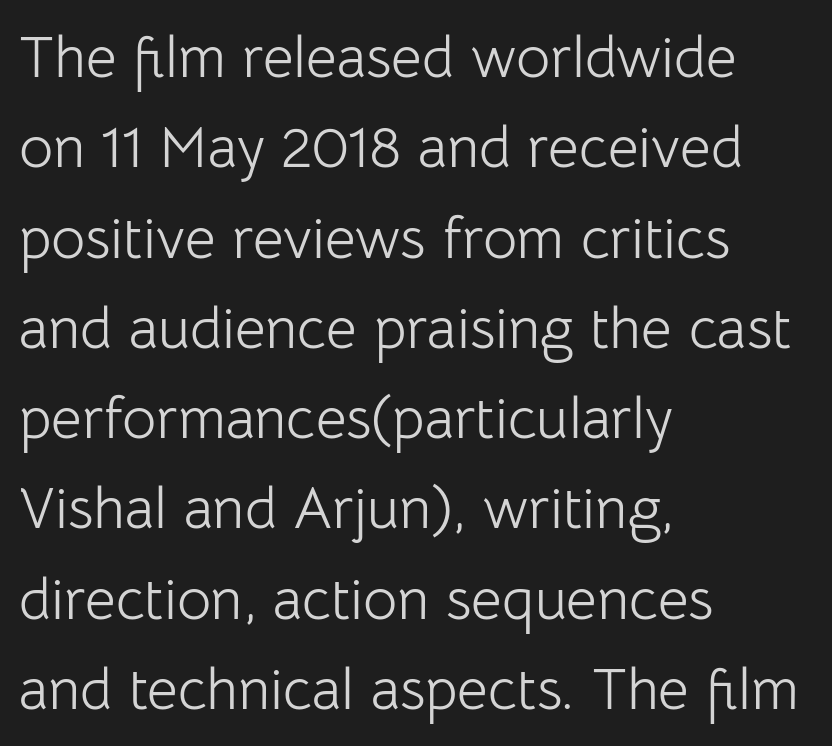
Q: Is the text bold? A: No.
Q: Is the text italic (slanted)? A: No, it is upright.
Q: Is the typeface a serif or a sans-serif typeface? A: Sans-serif.
Q: Is the text underlined? A: No.
Q: How is the paragraph aligned? A: Left-aligned.
Q: Is the spacing between letters normal or unusually wide? A: Normal.
Q: Is the spacing between lines tight, normal or loose? A: Normal.
Q: Width (condensed, normal, or wide)? A: Normal.
Q: Stroke contrast? A: Low.
Q: x-height? A: Medium.
Q: Monospaced? A: No.
